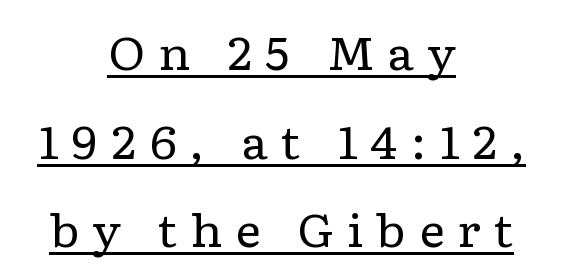
The sample's only ornament is a line tracing under the words. These lines are rendered in a variable-pitch font. Reading down the column, the eye jumps a long way to each next line. This is the regular roman posture of the typeface.
